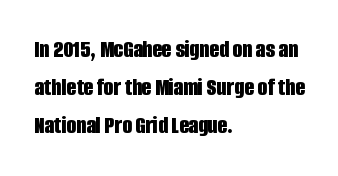
{"italic": "no", "bold": "yes", "underline": "no", "align": "left", "line_spacing": "normal", "line_spacing_ratio": 1.53, "letter_spacing": "normal", "letter_spacing_em": 0.0, "glyph_px": 25}
